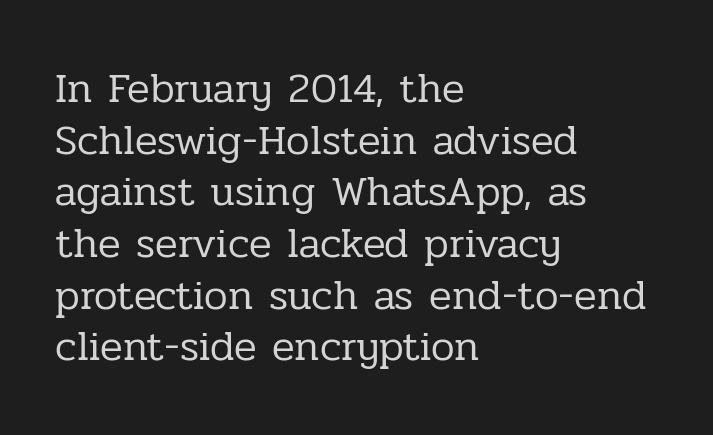
Characters follow at the spacing the type designer built in. Style check: upright. The passage shown is not underscored anywhere. Ink coverage per letter is moderate at most. This rendering uses left alignment, leaving the right contour irregular. Does the type have serifs? Yes, each stem ends in a small foot.
